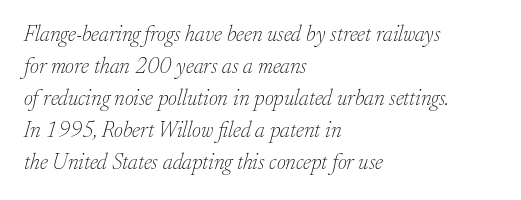
Which margin do the lines hug? The left one — the right edge is uneven. Compared with typical paragraphs, the rows here are spaced about the same. Style check: oblique. The zone under the glyphs is completely vacant. Stem width sits at or under what a default text font uses.
